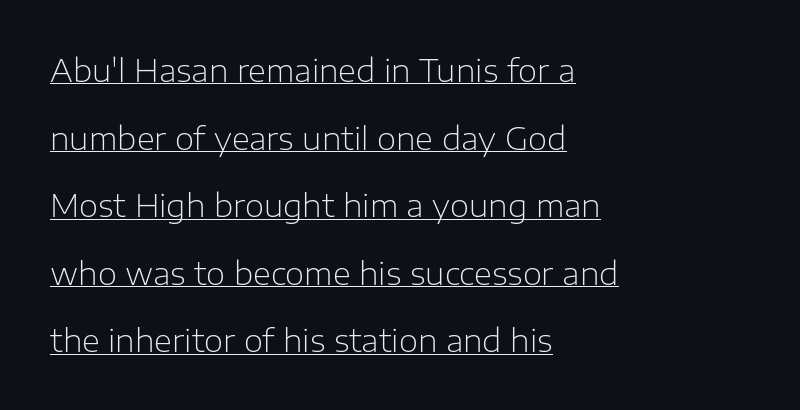
The lines in this sample share a left origin and differ only in where they stop. Line spacing here is loose. Are there feet on the stems? There aren't — it's a sans. Nope, not italic — everything's standing straight. Caption: face not bold, strokes unweighted. This rendering leaves character spacing at its baseline value.
